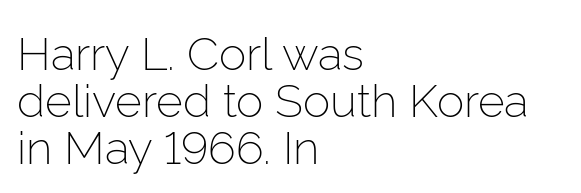
Tall strokes in this sample are plumb rather than angled. Honestly, the letter spacing is just normal — you wouldn't notice it. Weight class: somewhere from thin through regular. Notice how the passage keeps a crisp vertical edge on the left only. No feet cap the strokes, marking this as sans-serif type. Each letter keeps its own natural width here, so spacing adapts to shape.
